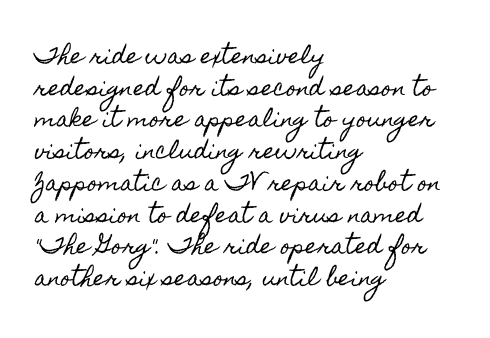
Has an underline been added? It has not. Notice how descenders clear the ascenders below comfortably — that's standard leading. The line texture is even and compact thanks to regular tracking.
